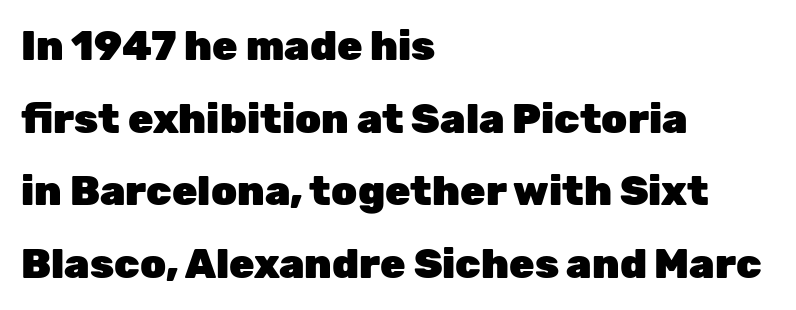
The image shows 41 px heavy sans-serif type, upright; set left-aligned, line spacing 1.77x, normal letter spacing, not underlined; low stroke contrast and a medium x-height.
